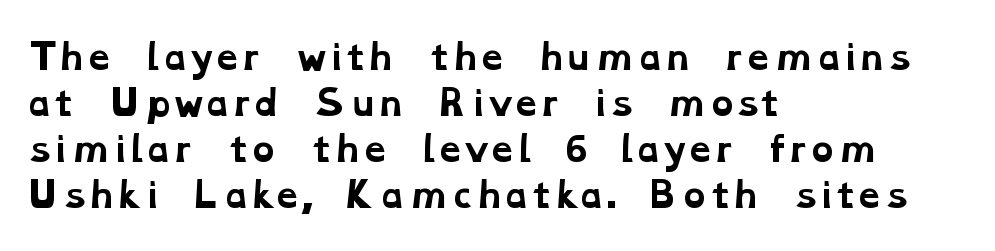
Strong, thick strokes mark this as bold type. Think of a printed novel: that variable character pitch is what you see here. No word sits above an underline. Unlike a clean sans, this face finishes its strokes with serifs.
